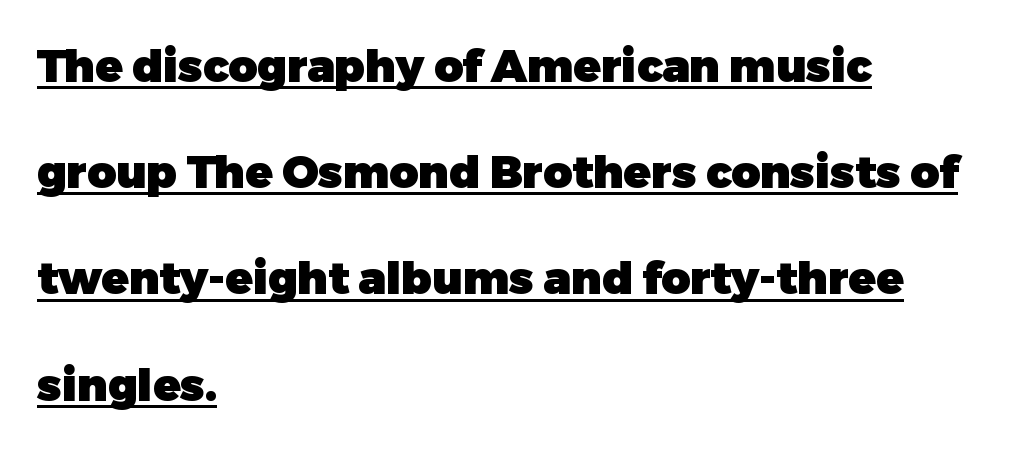
{"serif": "no", "italic": "no", "bold": "yes", "weight": "heavy", "width": "normal", "stroke_contrast": "low", "x_height": "medium", "monospaced": "no", "underline": "yes", "align": "left", "line_spacing": "loose", "line_spacing_ratio": 2.36, "letter_spacing": "normal", "letter_spacing_em": 0.0, "glyph_px": 45}
